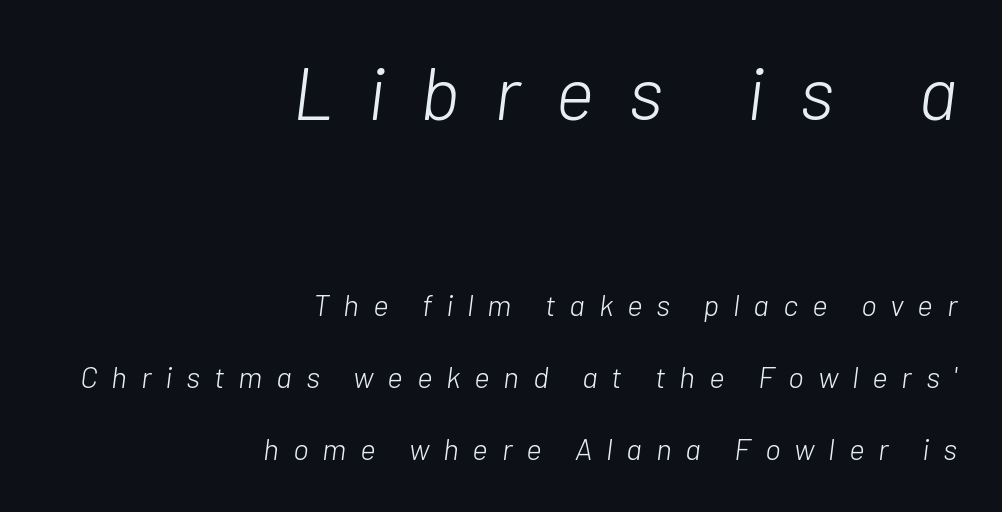
The initial chunk of copy outweighs the following chunk in type size. The face used here is proportionally spaced, like ordinary book or web type. Line spacing here is loose. In terms of posture, this sample is oblique.
